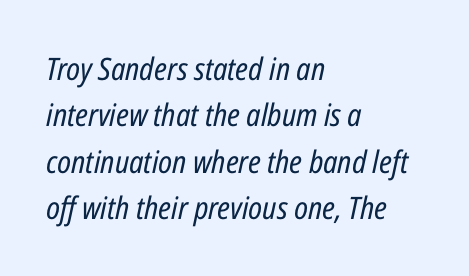
The image shows 31 px regular-weight, condensed type, italic (leaning right); set left-aligned, normal line spacing (1.5x), normal letter spacing, not underlined; low stroke contrast and a medium x-height.
